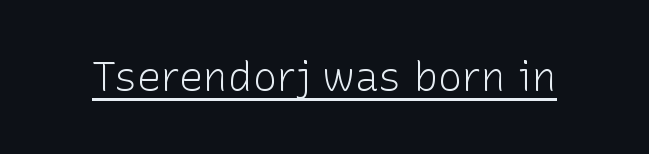
{"serif": "no", "italic": "no", "bold": "no", "weight": "light", "width": "normal", "stroke_contrast": "low", "x_height": "medium", "monospaced": "no", "underline": "yes", "letter_spacing": "normal", "letter_spacing_em": 0.0, "glyph_px": 41}
